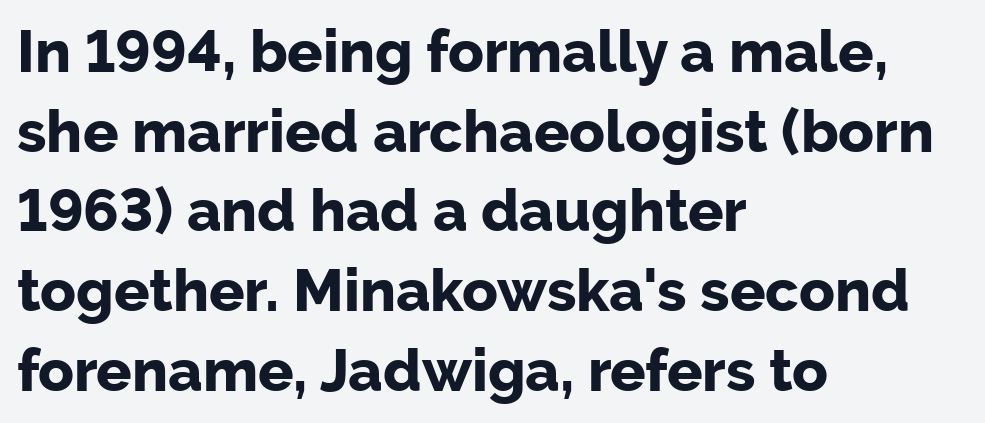
{"serif": "no", "italic": "no", "bold": "yes", "weight": "bold", "width": "normal", "stroke_contrast": "low", "x_height": "medium", "monospaced": "no", "underline": "no", "align": "left", "line_spacing": "normal", "line_spacing_ratio": 1.35, "letter_spacing": "normal", "letter_spacing_em": 0.0, "glyph_px": 59}
